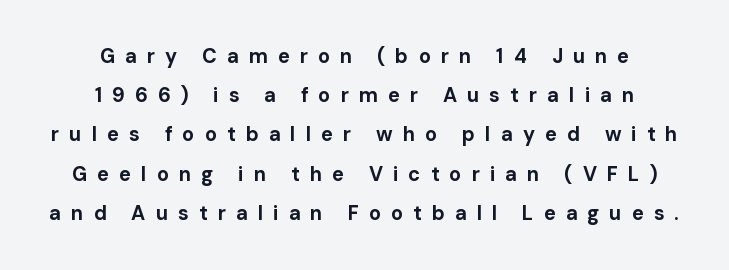
Any mark beneath the type? The region is blank. This rendering uses center alignment, leaving both contours irregular but symmetric. Students, note that the glyphs here are deliberately spaced far apart. It's the straight-up-and-down kind of type.
